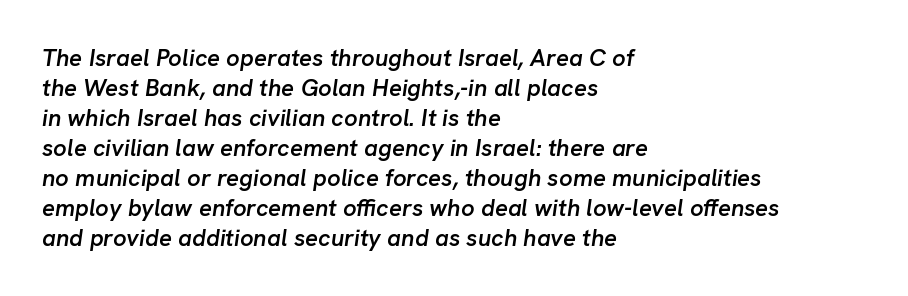
The image shows 24 px text type, italic (leaning right); set left-aligned, normal line spacing (1.25x), normal letter spacing, not underlined.
